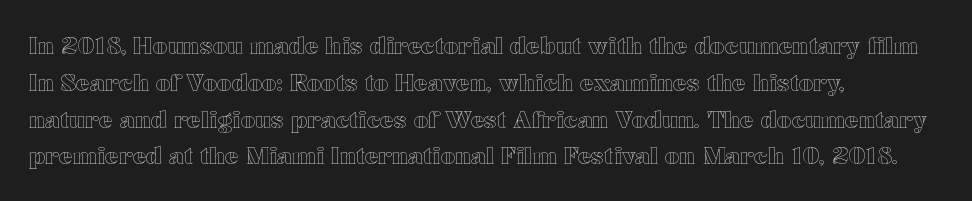
{"italic": "no", "underline": "no", "align": "left", "line_spacing": "normal", "line_spacing_ratio": 1.6, "letter_spacing": "normal", "letter_spacing_em": 0.0, "glyph_px": 23}
